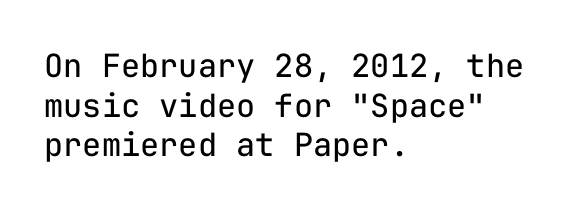
Q: Is the text bold? A: No.
Q: Is the text italic (slanted)? A: No, it is upright.
Q: Is the typeface a serif or a sans-serif typeface? A: Sans-serif.
Q: Is the text underlined? A: No.
Q: How is the paragraph aligned? A: Left-aligned.
Q: Is the spacing between letters normal or unusually wide? A: Normal.
Q: Width (condensed, normal, or wide)? A: Normal.
Q: Stroke contrast? A: Low.
Q: x-height? A: Medium.
Q: Monospaced? A: Yes.
